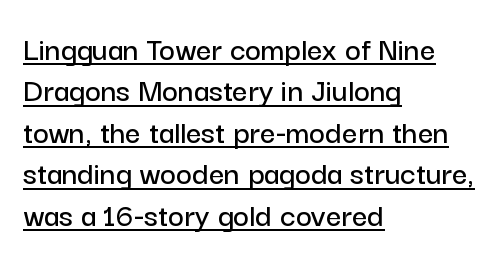
Proportional: the letters do not fall into vertical columns. This is the regular roman posture of the typeface. The line texture is even and compact thanks to regular tracking. Underline: present. Are there feet on the stems? There aren't — it's a sans. These lines stack with their left ends in a neat column.
